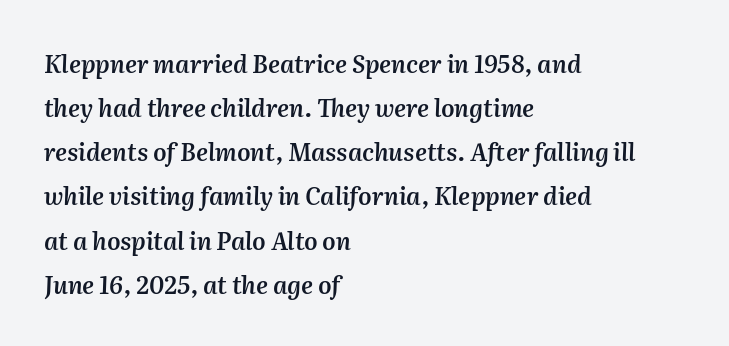
Q: Is the text bold? A: Semi-bold.
Q: Is the text italic (slanted)? A: Yes, it leans right by about 2 degrees.
Q: Is the text underlined? A: No.
Q: How is the paragraph aligned? A: Left-aligned.
Q: Is the spacing between letters normal or unusually wide? A: Normal.
